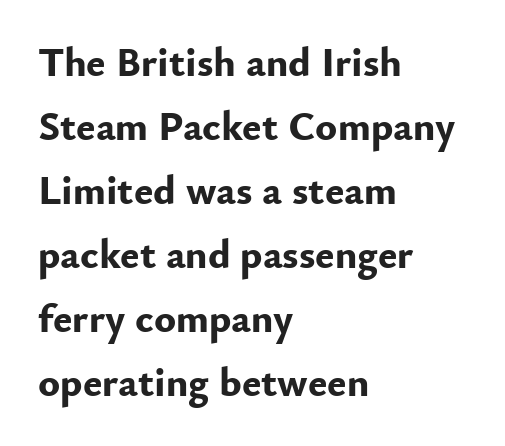
A typesetter would mark this as roman, not italic. This sample keeps an unexceptional amount of space between lines. Bare-footed words on every line. Think of a printed novel: that variable character pitch is what you see here. Grotesque or geometric, the face here clearly has no serifs.
